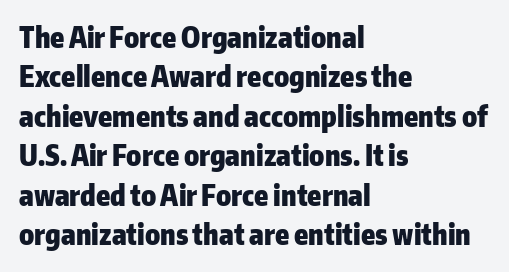
A bare baseline throughout the passage. The typography opts for an upright posture over an oblique one. The lines are quadded left. Line spacing here is normal. Note: no serifs on the glyphs.
